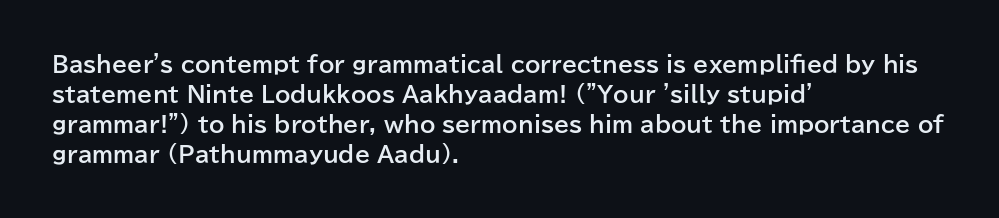
The image shows 22 px bold type, upright; set left-aligned, normal line spacing (1.37x), normal letter spacing, not underlined.
